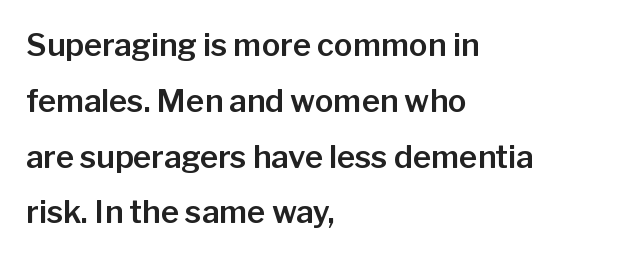
Which margin do the lines hug? The left one — the right edge is uneven. Think of a printed novel: that variable character pitch is what you see here. Underline: absent. Characters follow at the spacing the type designer built in. Unlike a traditional serif, this face leaves its strokes unadorned.
